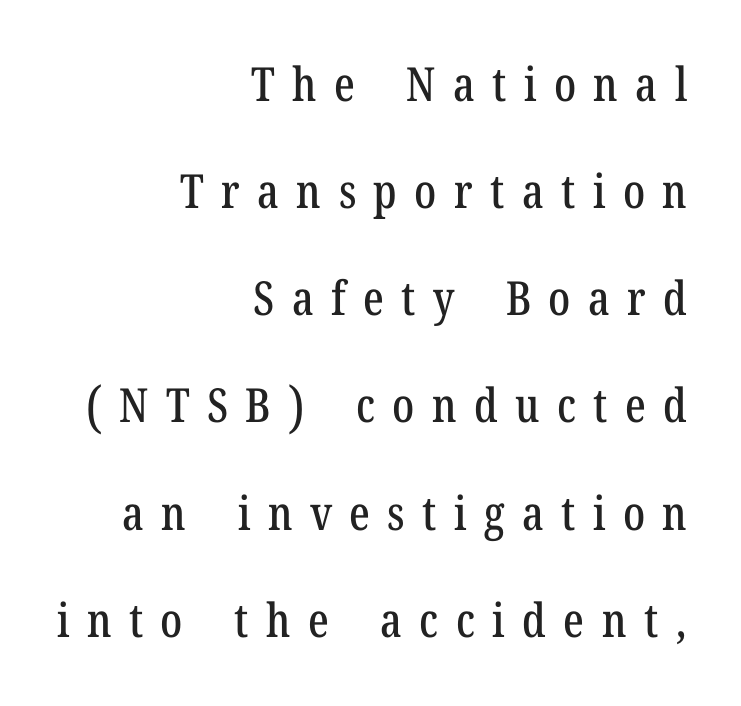
{"serif": "yes", "italic": "no", "width": "condensed", "stroke_contrast": "low", "x_height": "medium", "monospaced": "no", "underline": "no", "align": "right", "line_spacing": "loose", "line_spacing_ratio": 2.28, "letter_spacing": "wide", "letter_spacing_em": 0.37, "glyph_px": 47}
